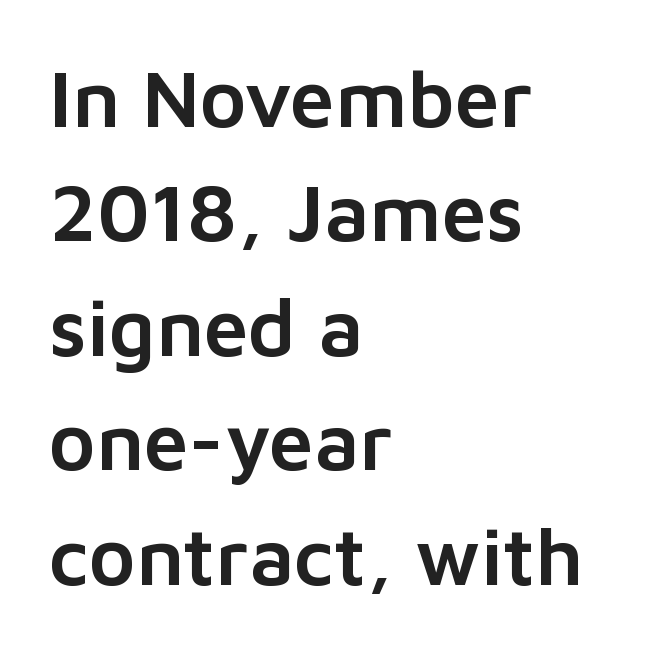
The axis of the letterforms is exactly vertical. Teacher's note: observe the even left margin — that is flush-left alignment. Nobody drew a line under any word here. Spacing verdict: proportional, widths tailored to each character. Horizontal bands of white between lines are of average thickness.
